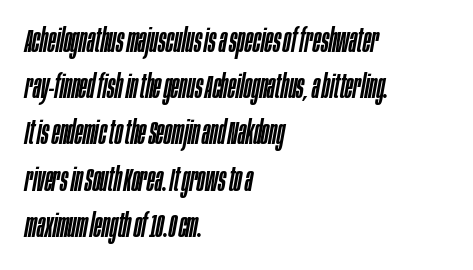
Think of a printed novel: that variable character pitch is what you see here. The text carries the slant typical of an italic or oblique font. Just letters on the line, the space beneath them empty. Quick note: interline space is typical.
